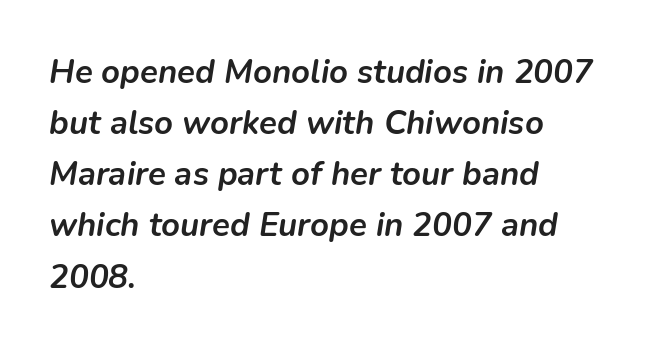
Typographic density is high because the face is bold. The lines sit at an ordinary, default distance from one another. Here the glyphs are tracked normally, forming tight word shapes. Emphasis-style slanted type is in use. The face used here is proportionally spaced, like ordinary book or web type. The paragraph shown leans on its left margin.
